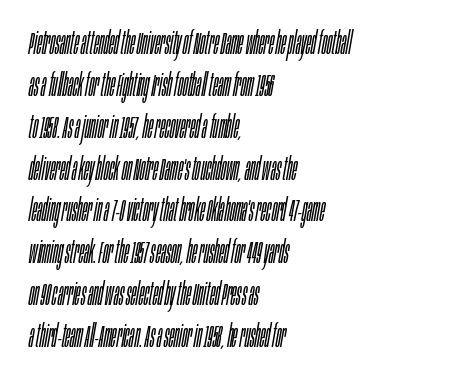
The image shows 31 px light, condensed type, italic (leaning right); set left-aligned, normal line spacing (1.35x), normal letter spacing, not underlined; low stroke contrast and a large x-height.
